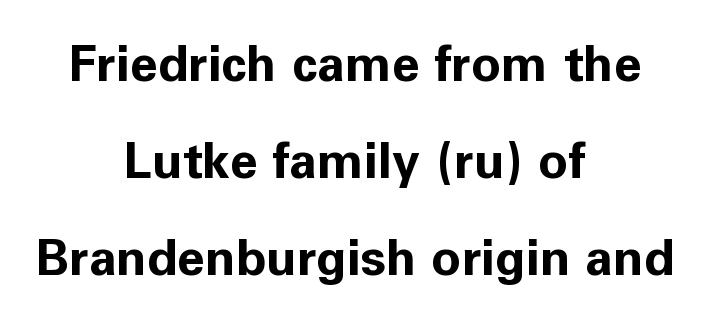
Line starts and ends both wander, symmetrically. The zone under the glyphs is completely vacant. Proportional: the letters do not fall into vertical columns. A typesetter would mark this as roman, not italic. The font family rendered here belongs to the sans-serif group. Pretty heavy lettering here — definitely bold.
